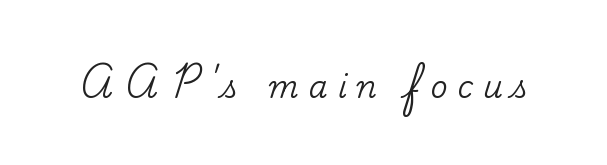
{"serif": "yes", "width": "normal", "stroke_contrast": "low", "x_height": "small", "monospaced": "no", "underline": "no", "letter_spacing": "wide", "letter_spacing_em": 0.34, "glyph_px": 30}
